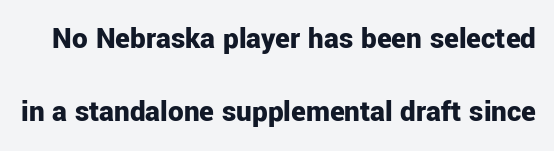
{"serif": "no", "italic": "no", "bold": "yes", "weight": "bold", "width": "normal", "stroke_contrast": "low", "x_height": "medium", "monospaced": "no", "underline": "no", "line_spacing": "loose", "line_spacing_ratio": 2.35, "letter_spacing": "normal", "letter_spacing_em": 0.0, "glyph_px": 31}
